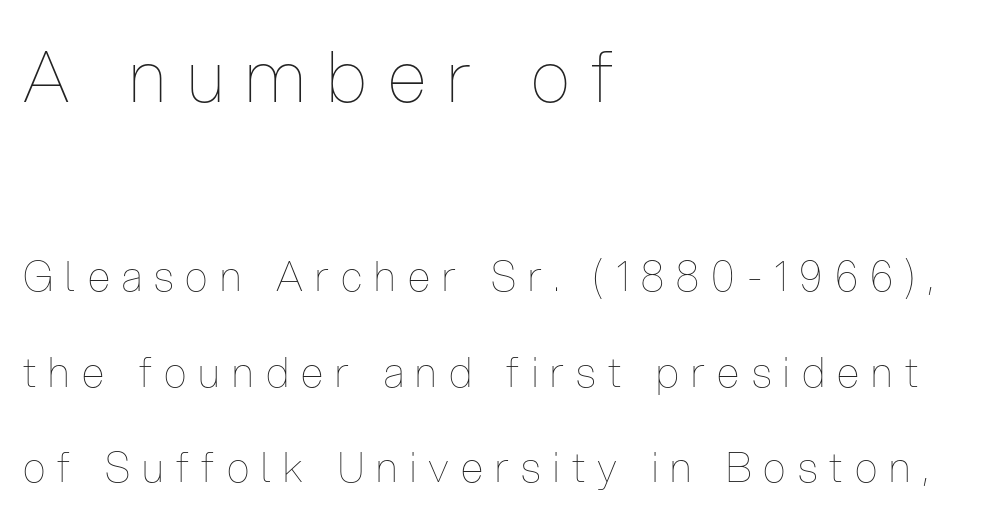
The image shows 71 px thin, condensed type, upright; set left-aligned, loose line spacing (2.33x), unusually wide letter spacing (+0.3 em), not underlined; the first (top) block is 1.73x larger; low stroke contrast and a medium x-height.
